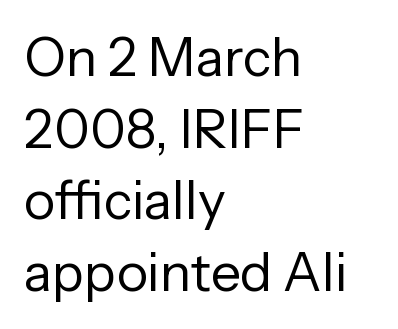
Q: Is the text bold? A: No.
Q: Is the text italic (slanted)? A: No, it is upright.
Q: Is the typeface a serif or a sans-serif typeface? A: Sans-serif.
Q: Is the text underlined? A: No.
Q: How is the paragraph aligned? A: Left-aligned.
Q: Is the spacing between letters normal or unusually wide? A: Normal.
Q: Is the spacing between lines tight, normal or loose? A: Normal.
Q: Width (condensed, normal, or wide)? A: Normal.
Q: Stroke contrast? A: Low.
Q: x-height? A: Medium.
Q: Monospaced? A: No.
